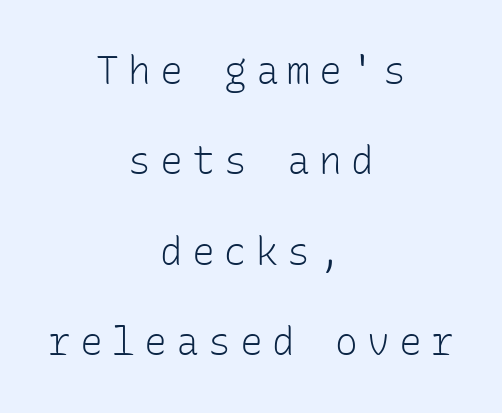
Q: Is the text bold? A: No.
Q: Is the text italic (slanted)? A: No, it is upright.
Q: Is the typeface a serif or a sans-serif typeface? A: Sans-serif.
Q: Is the text underlined? A: No.
Q: How is the paragraph aligned? A: Centered.
Q: Is the spacing between letters normal or unusually wide? A: Unusually wide.
Q: Is the spacing between lines tight, normal or loose? A: Loose.
Q: Width (condensed, normal, or wide)? A: Normal.
Q: Stroke contrast? A: Low.
Q: x-height? A: Medium.
Q: Monospaced? A: Yes.
